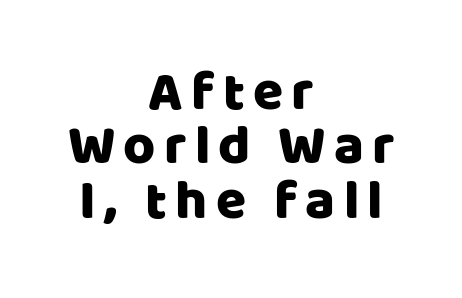
{"serif": "no", "italic": "no", "width": "normal", "stroke_contrast": "low", "x_height": "large", "monospaced": "no", "underline": "no", "align": "center", "line_spacing": "tight", "line_spacing_ratio": 0.99, "glyph_px": 55}
